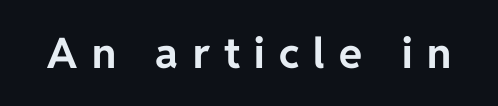
{"serif": "no", "italic": "no", "bold": "yes", "weight": "bold", "width": "normal", "stroke_contrast": "low", "x_height": "medium", "monospaced": "no", "underline": "no", "letter_spacing": "wide", "letter_spacing_em": 0.34, "glyph_px": 42}
